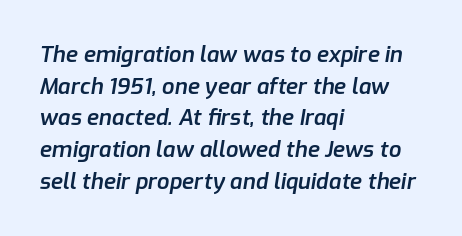
Q: Is the text bold? A: Semi-bold.
Q: Is the text italic (slanted)? A: Yes, it leans right by about 9 degrees.
Q: Is the text underlined? A: No.
Q: How is the paragraph aligned? A: Left-aligned.
Q: Is the spacing between letters normal or unusually wide? A: Normal.
Q: Is the spacing between lines tight, normal or loose? A: Normal.
